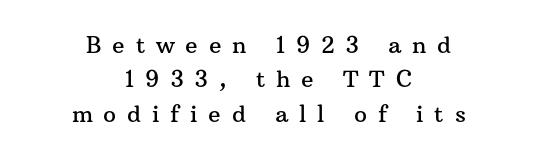
{"italic": "no", "underline": "no", "align": "center", "line_spacing": "normal", "line_spacing_ratio": 1.5, "letter_spacing": "wide", "letter_spacing_em": 0.47, "glyph_px": 23}
